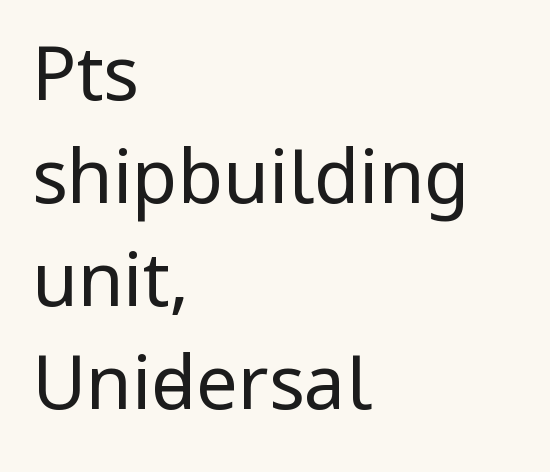
The image shows 74 px regular-weight, condensed sans-serif type, upright; set left-aligned, normal line spacing (1.39x), normal letter spacing, not underlined; low stroke contrast and a large x-height.
